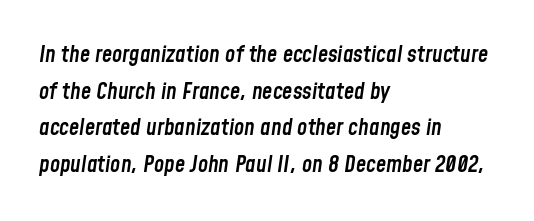
Q: Is the text bold? A: Semi-bold.
Q: Is the text italic (slanted)? A: Yes, it leans right by about 8 degrees.
Q: Is the text underlined? A: No.
Q: How is the paragraph aligned? A: Left-aligned.
Q: Is the spacing between letters normal or unusually wide? A: Normal.
Q: Is the spacing between lines tight, normal or loose? A: Normal.
